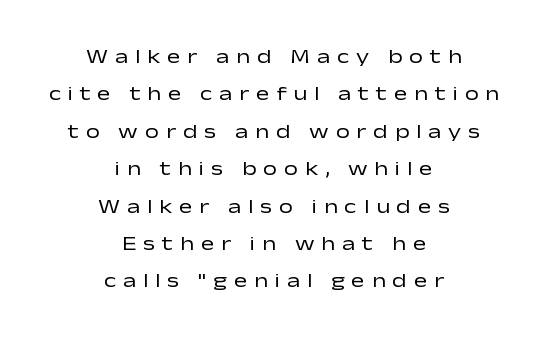
Stroke thickness stays within the range of a standard reading face or lighter. Students, note that the glyphs here are deliberately spaced far apart. The type sits square on the baseline with zero lean. The lines in this sample share a center point and differ in where they start and stop.
